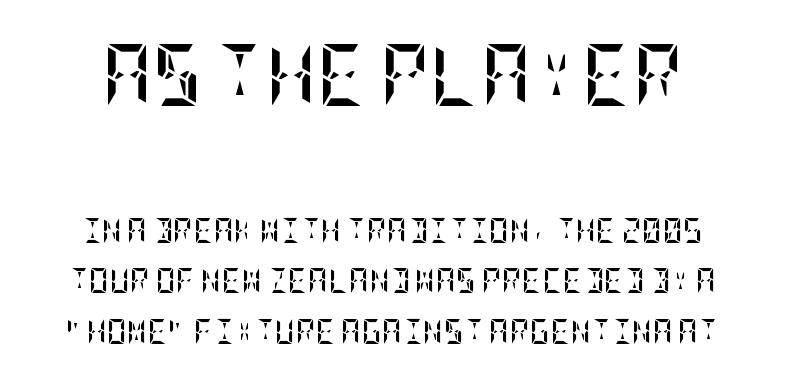
The image shows 62 px semibold, condensed type, upright; set loose line spacing (2.01x), normal letter spacing, not underlined; the first (top) block is 2.48x larger; low stroke contrast and a large x-height.
